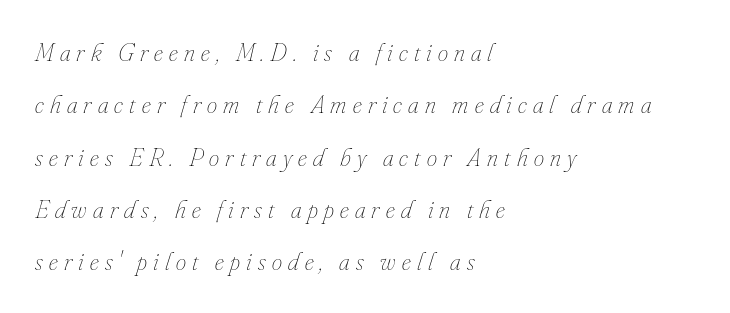
Q: Is the text bold? A: No.
Q: Is the text italic (slanted)? A: Yes, it leans right by about 16 degrees.
Q: Is the text underlined? A: No.
Q: How is the paragraph aligned? A: Left-aligned.
Q: Is the spacing between letters normal or unusually wide? A: Unusually wide.
Q: Is the spacing between lines tight, normal or loose? A: Loose.
